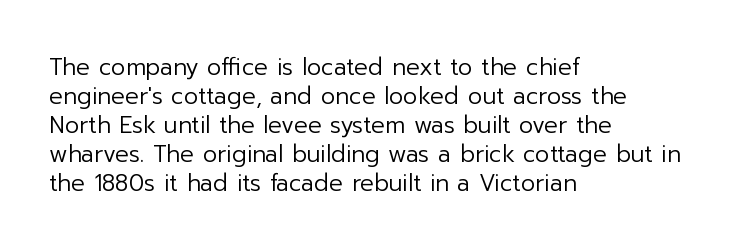
The image shows 23 px text type, upright; set left-aligned, normal line spacing (1.26x), normal letter spacing, not underlined.
